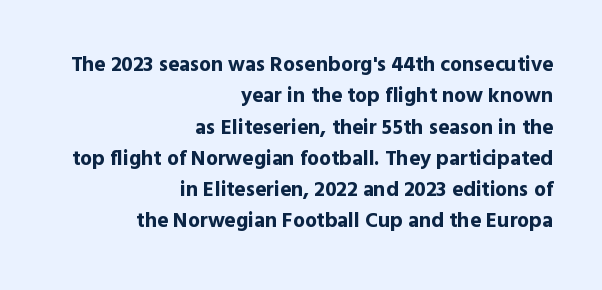
The image shows 21 px bold type, upright; set right-aligned, normal line spacing (1.49x), normal letter spacing, not underlined.
